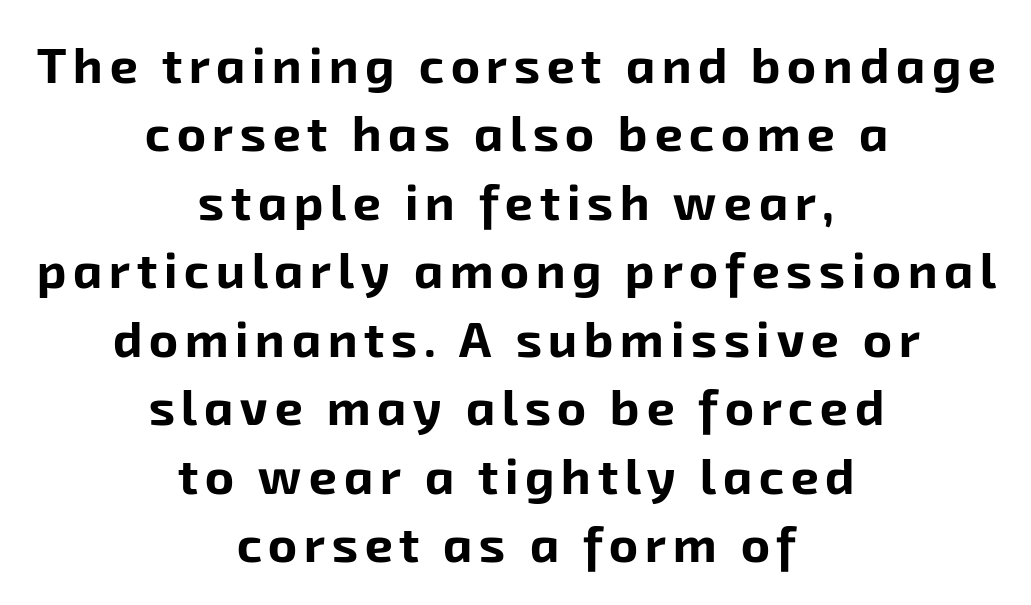
Q: Is the text bold? A: Yes.
Q: Is the typeface a serif or a sans-serif typeface? A: Sans-serif.
Q: Is the text underlined? A: No.
Q: How is the paragraph aligned? A: Centered.
Q: Is the spacing between lines tight, normal or loose? A: Normal.
Q: Width (condensed, normal, or wide)? A: Normal.
Q: Stroke contrast? A: Low.
Q: x-height? A: Medium.
Q: Monospaced? A: No.
